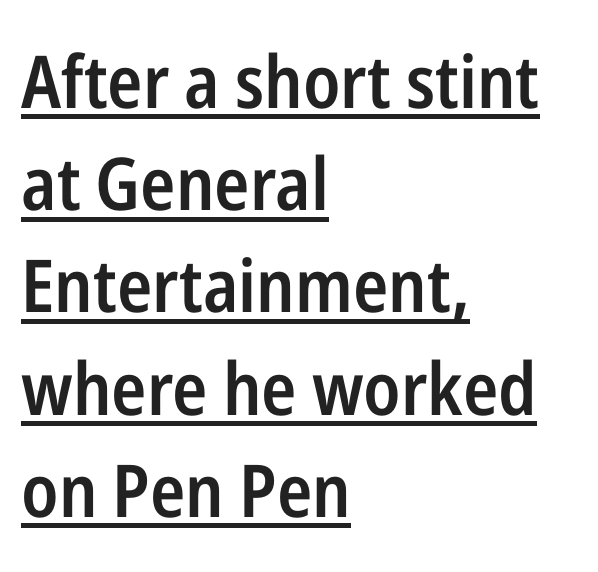
Nothing sits at the stroke ends, so this counts as sans-serif. The lettering stays uniformly vertical, giving the passage a roman look. A typesetter would call this proportional, since set widths differ per character. A typesetter would call this zero additional tracking. Notice how the passage keeps a crisp vertical edge on the left only.
